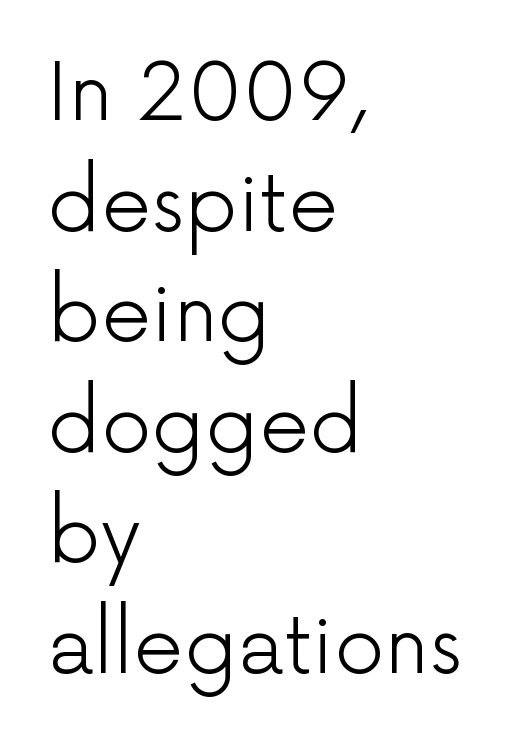
The glyphs in this specimen are sans serif. These glyphs show unthickened strokes, regular width or finer. Underlining? Definitely not there. Interline gaps are of average width in this sample.
